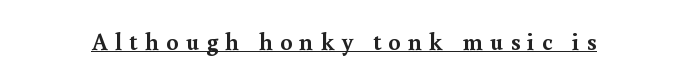
Weight: bold. Compared with undecorated copy, this sample adds a rule below the words. A roman cut, with each character standing at attention. The type is letterspaced generously, with wide tracking.
